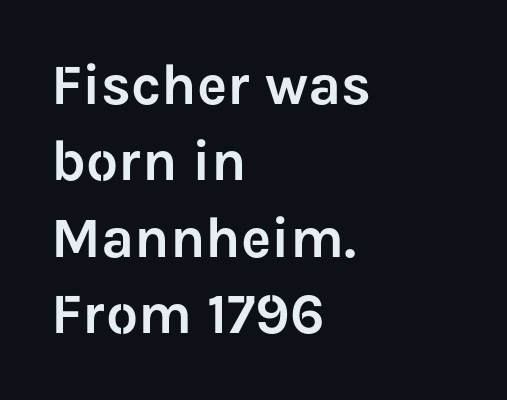
The image shows 57 px sans-serif type, upright; set left-aligned, normal line spacing (1.34x), normal letter spacing, not underlined; low stroke contrast and a medium x-height.
